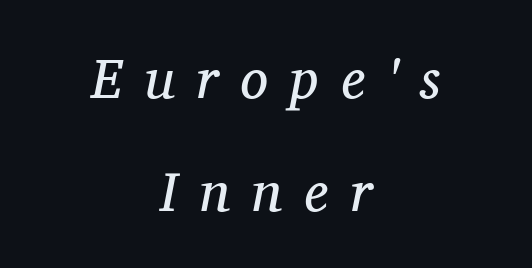
{"serif": "yes", "italic": "yes", "lean": "right", "slant_degrees": 11, "bold": "no", "weight": "regular", "width": "normal", "stroke_contrast": "medium", "x_height": "medium", "monospaced": "no", "underline": "no", "align": "center", "line_spacing": "loose", "line_spacing_ratio": 2.02, "letter_spacing": "wide", "letter_spacing_em": 0.4, "glyph_px": 56}
